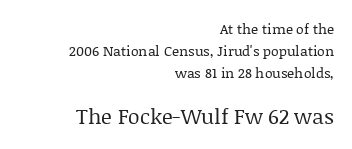
The image shows 21 px text type, upright; set right-aligned, normal line spacing (1.57x), normal letter spacing, not underlined; the second (bottom) block is 1.5x larger.
